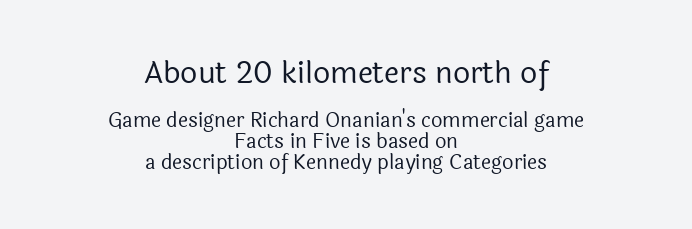
You can tell it's not italic because the verticals are truly vertical. Heaviness? Minimal to ordinary, like unemphasized prose. Here the first block reads like a headline and the second like body copy. Successive baselines arrive quickly, one right under another. Is this a fixed-width face? No — the glyphs have proportional, varying widths. Caption: standard tracking, unaltered.
